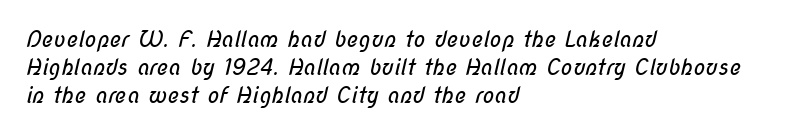
The image shows 22 px text type; set left-aligned, normal line spacing (1.28x), normal letter spacing, not underlined.
